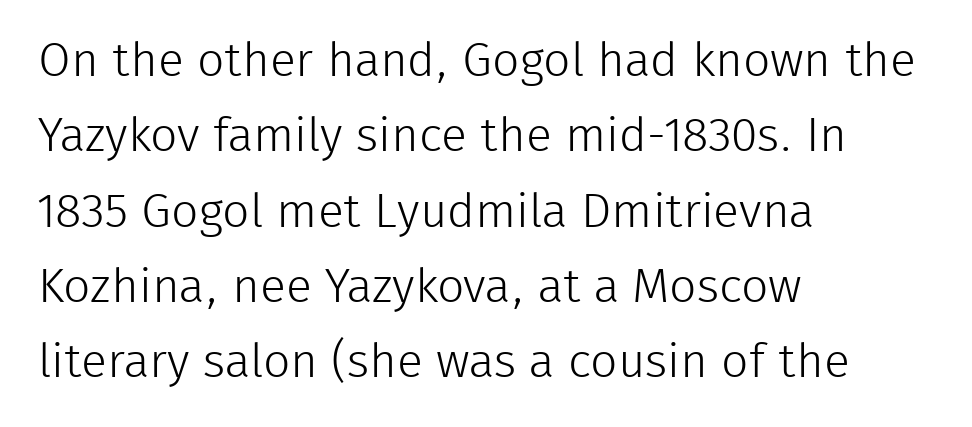
Q: Is the text bold? A: No.
Q: Is the text italic (slanted)? A: No, it is upright.
Q: Is the typeface a serif or a sans-serif typeface? A: Sans-serif.
Q: Is the text underlined? A: No.
Q: How is the paragraph aligned? A: Left-aligned.
Q: Is the spacing between letters normal or unusually wide? A: Normal.
Q: Is the spacing between lines tight, normal or loose? A: Normal.
Q: Width (condensed, normal, or wide)? A: Normal.
Q: Stroke contrast? A: Low.
Q: x-height? A: Medium.
Q: Monospaced? A: No.
